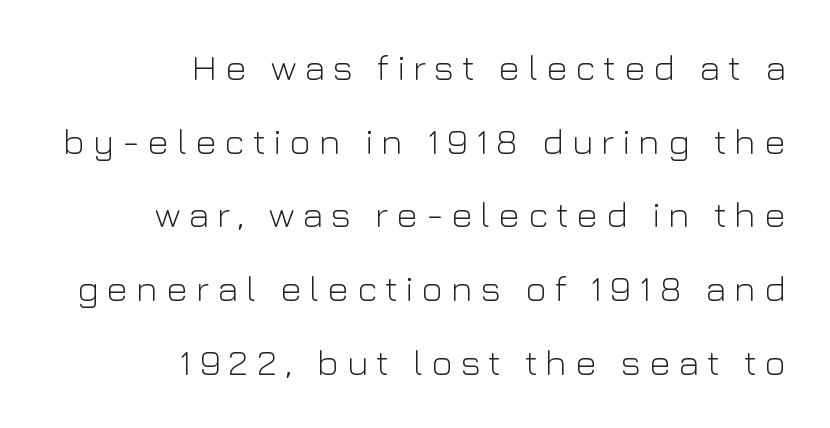
No word sits above an underline. The strokes are not fattened; the text isn't bold. Characters remain perfectly vertical along every line. The text was rendered using a sans face with plain stroke endings. The lines in this sample share a right terminus and differ only in where they begin. Reading down the column, the eye jumps a long way to each next line.
